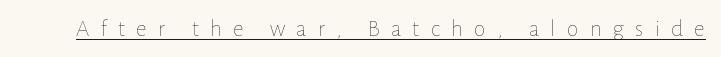
{"italic": "no", "bold": "no", "underline": "yes", "letter_spacing": "wide", "letter_spacing_em": 0.46, "glyph_px": 24}
